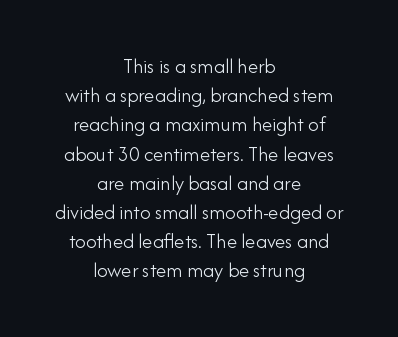
{"italic": "no", "bold": "no", "underline": "no", "align": "center", "line_spacing": "normal", "line_spacing_ratio": 1.39, "letter_spacing": "normal", "letter_spacing_em": 0.0, "glyph_px": 21}
